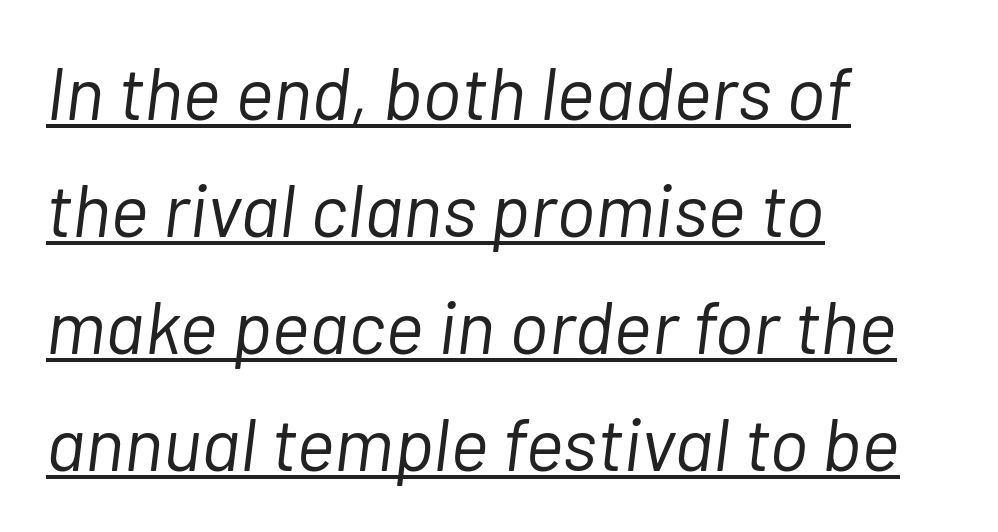
{"italic": "yes", "lean": "right", "slant_degrees": 7, "bold": "no", "weight": "light", "width": "normal", "stroke_contrast": "low", "x_height": "medium", "monospaced": "no", "underline": "yes", "align": "left", "line_spacing": "normal", "line_spacing_ratio": 1.58, "letter_spacing": "normal", "letter_spacing_em": 0.0, "glyph_px": 74}
